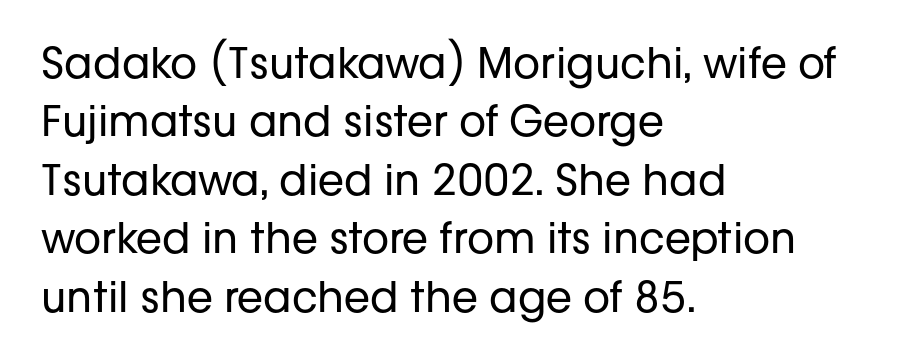
Q: Is the text bold? A: No.
Q: Is the text italic (slanted)? A: No, it is upright.
Q: Is the typeface a serif or a sans-serif typeface? A: Sans-serif.
Q: Is the text underlined? A: No.
Q: How is the paragraph aligned? A: Left-aligned.
Q: Is the spacing between letters normal or unusually wide? A: Normal.
Q: Is the spacing between lines tight, normal or loose? A: Normal.
Q: Width (condensed, normal, or wide)? A: Normal.
Q: Stroke contrast? A: Low.
Q: x-height? A: Medium.
Q: Monospaced? A: No.
